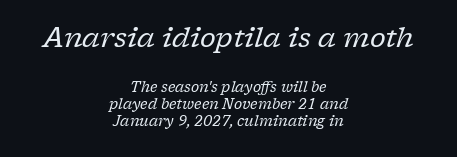
Scale decreases going downward across the two blocks. Any mark beneath the type? The region is blank. Nothing heavy about these letters — not bold at all. Style check: oblique. If you folded the block vertically in half, each line would mirror itself in length. Compared with typical body copy, the letter spacing here is the same.
